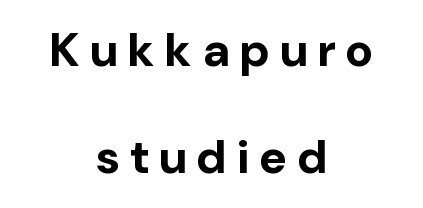
{"serif": "no", "italic": "no", "bold": "yes", "weight": "bold", "width": "normal", "stroke_contrast": "low", "x_height": "medium", "monospaced": "no", "underline": "no", "align": "center", "line_spacing": "loose", "line_spacing_ratio": 2.28, "letter_spacing": "wide", "letter_spacing_em": 0.23, "glyph_px": 47}
